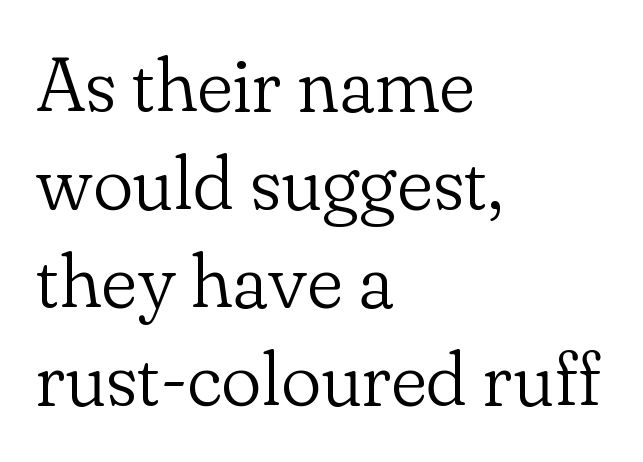
This sample uses a serif face. These lines are rendered in a variable-pitch font. Nope, not italic — everything's standing straight. Beneath every word, the page is bare. Successive baselines arrive at the customary interval.
